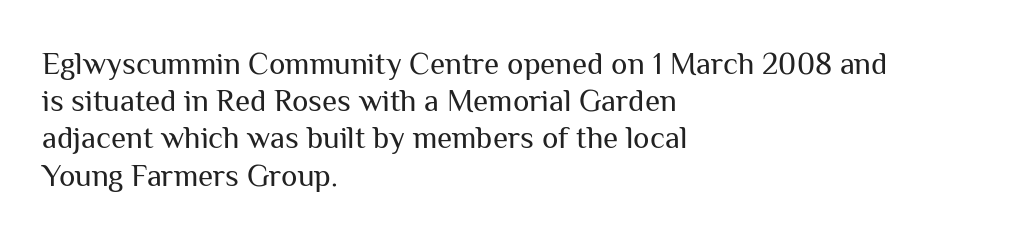
Q: Is the text bold? A: No.
Q: Is the text italic (slanted)? A: No, it is upright.
Q: Is the typeface a serif or a sans-serif typeface? A: Sans-serif.
Q: Is the text underlined? A: No.
Q: How is the paragraph aligned? A: Left-aligned.
Q: Is the spacing between letters normal or unusually wide? A: Normal.
Q: Width (condensed, normal, or wide)? A: Normal.
Q: Stroke contrast? A: Medium.
Q: x-height? A: Medium.
Q: Monospaced? A: No.
